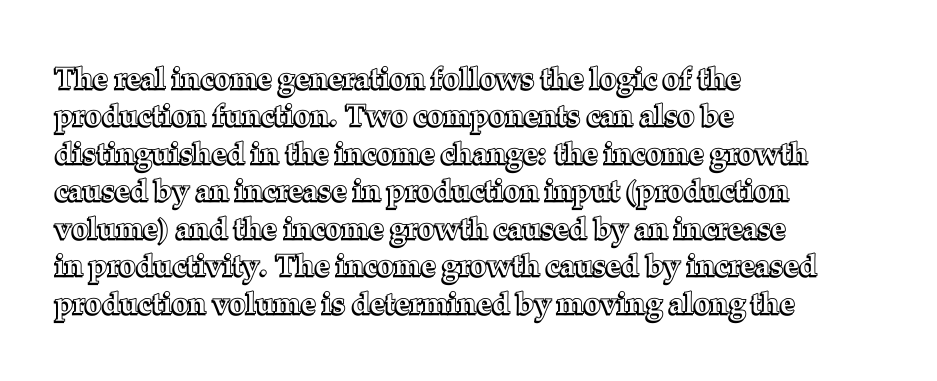
Q: Is the text italic (slanted)? A: No, it is upright.
Q: Is the text underlined? A: No.
Q: How is the paragraph aligned? A: Left-aligned.
Q: Is the spacing between letters normal or unusually wide? A: Normal.
Q: Is the spacing between lines tight, normal or loose? A: Normal.
Q: Width (condensed, normal, or wide)? A: Normal.
Q: x-height? A: Medium.
Q: Monospaced? A: No.
